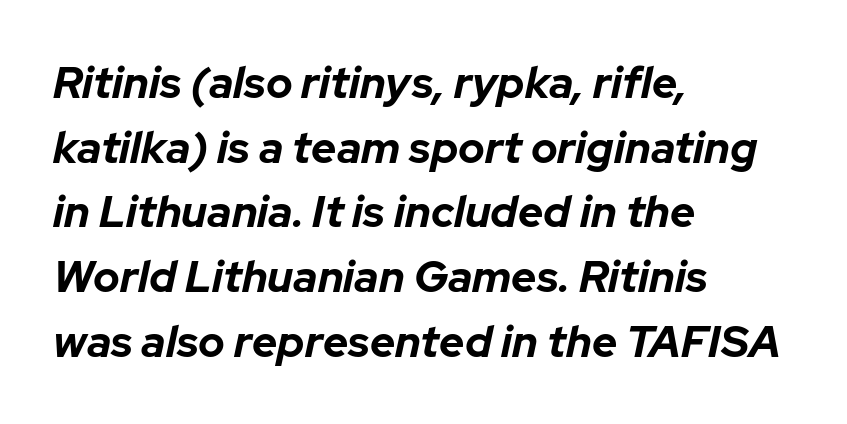
Q: Is the text bold? A: Yes.
Q: Is the text italic (slanted)? A: Yes, it leans right by about 12 degrees.
Q: Is the text underlined? A: No.
Q: How is the paragraph aligned? A: Left-aligned.
Q: Is the spacing between letters normal or unusually wide? A: Normal.
Q: Is the spacing between lines tight, normal or loose? A: Normal.
Q: Width (condensed, normal, or wide)? A: Normal.
Q: Stroke contrast? A: Low.
Q: x-height? A: Medium.
Q: Monospaced? A: No.
